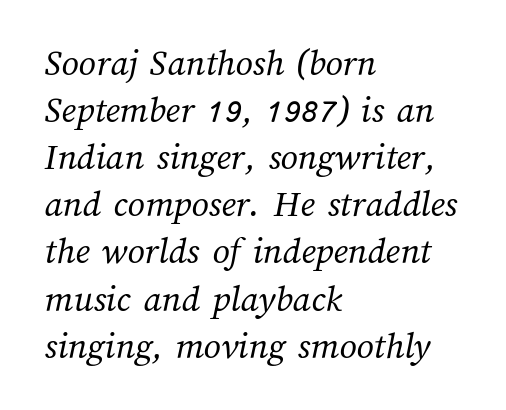
Letter spacing: default. No heavy texture on the line: the type isn't bold. Note the varied advance widths — an 'i' is clearly narrower than an 'm'. Casual observation: everything's shoved over to the left. Quick note: underline off.
